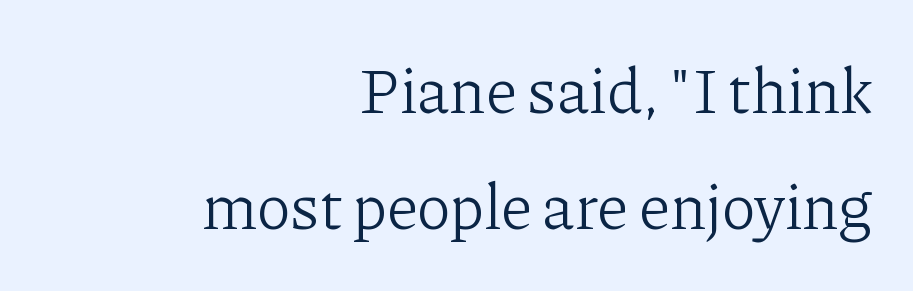
{"serif": "yes", "italic": "no", "bold": "no", "weight": "light", "width": "normal", "stroke_contrast": "low", "x_height": "medium", "monospaced": "no", "underline": "no", "align": "right", "line_spacing_ratio": 1.82, "letter_spacing": "normal", "letter_spacing_em": 0.0, "glyph_px": 64}
